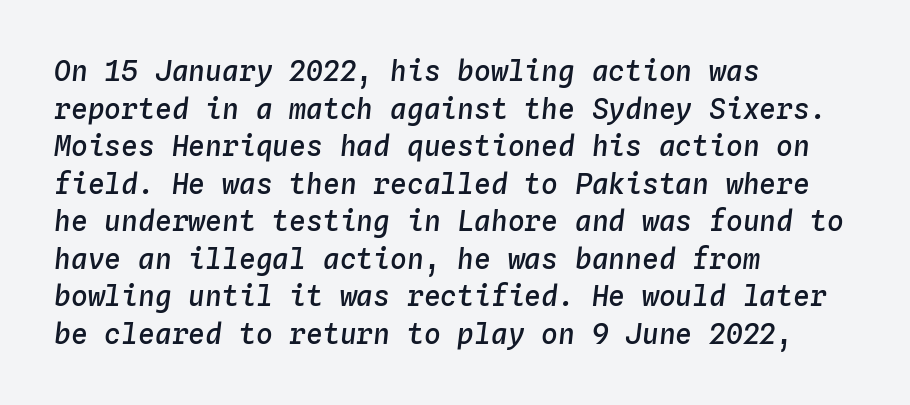
The image shows 28 px semibold type, italic (leaning right), monospaced; set left-aligned, normal line spacing (1.34x), normal letter spacing, not underlined; low stroke contrast and a medium x-height.
